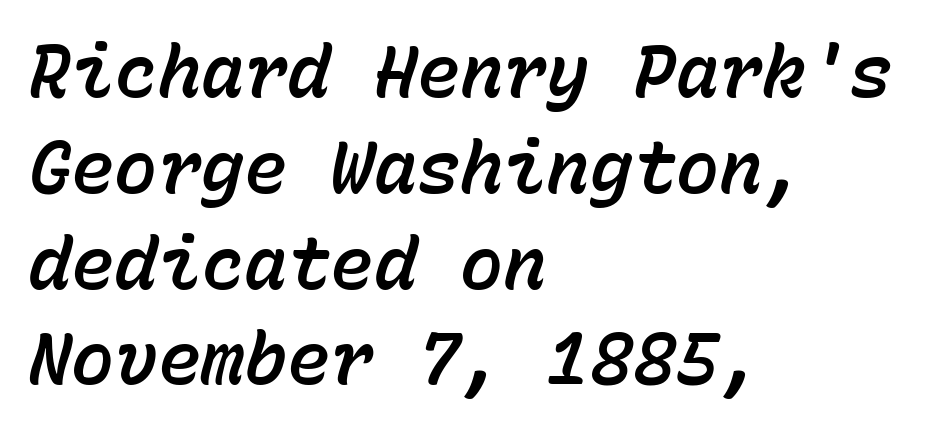
One-word summary of the alignment: left. The passage shown leans; its letterforms are oblique. A normal amount of white space separates one row of letters from the next. Do the characters align in a grid? Yes, the font is monospaced. Unmarked baselines from the first word to the last.
